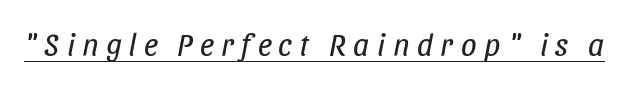
{"italic": "yes", "lean": "right", "slant_degrees": 11, "bold": "no", "weight": "regular", "width": "condensed", "stroke_contrast": "low", "x_height": "large", "monospaced": "no", "underline": "yes", "letter_spacing": "wide", "letter_spacing_em": 0.24, "glyph_px": 31}
